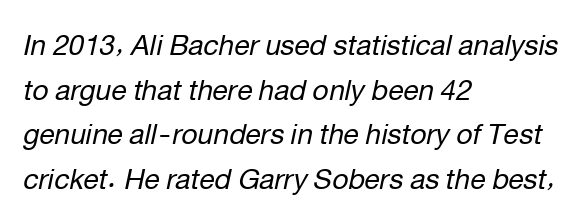
Check under the words: just untouched page. The ragged edge is on the right, which tells us the setting is flush left. Think of a printed novel: that variable character pitch is what you see here. An italicized treatment has been applied to the whole sample. The vertical gap from one line to the next is medium.
